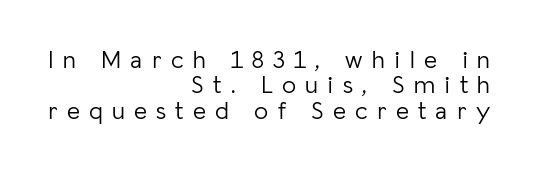
The image shows 25 px text type, upright; set right-aligned, tight line spacing (1.02x), unusually wide letter spacing (+0.37 em), not underlined.
